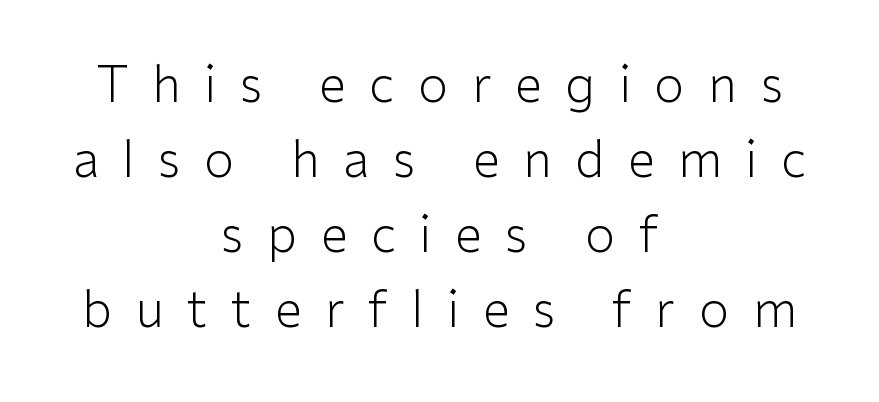
The image shows 49 px light sans-serif type, upright; set centered, normal line spacing (1.53x), unusually wide letter spacing (+0.48 em), not underlined; low stroke contrast and a medium x-height.
